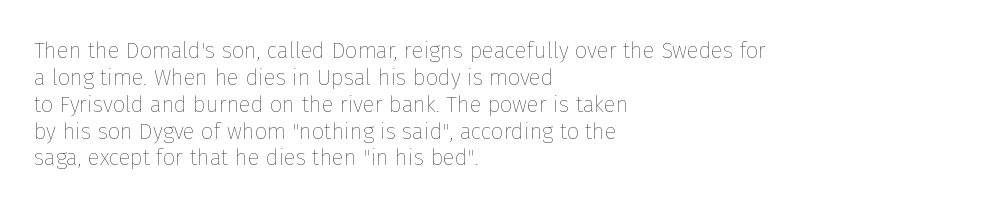
The image shows 22 px text type, upright; set left-aligned, line spacing 1.22x, normal letter spacing, not underlined.
